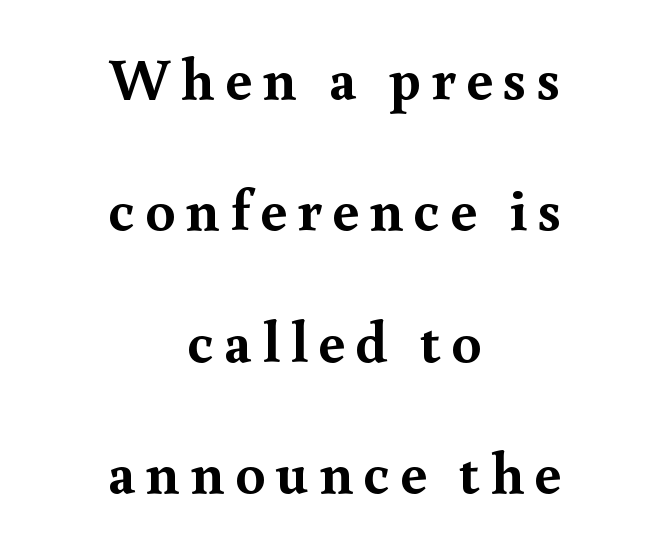
{"serif": "yes", "italic": "no", "bold": "yes", "weight": "semibold", "width": "normal", "x_height": "small", "monospaced": "no", "underline": "no", "align": "center", "line_spacing": "loose", "line_spacing_ratio": 2.19, "glyph_px": 60}
